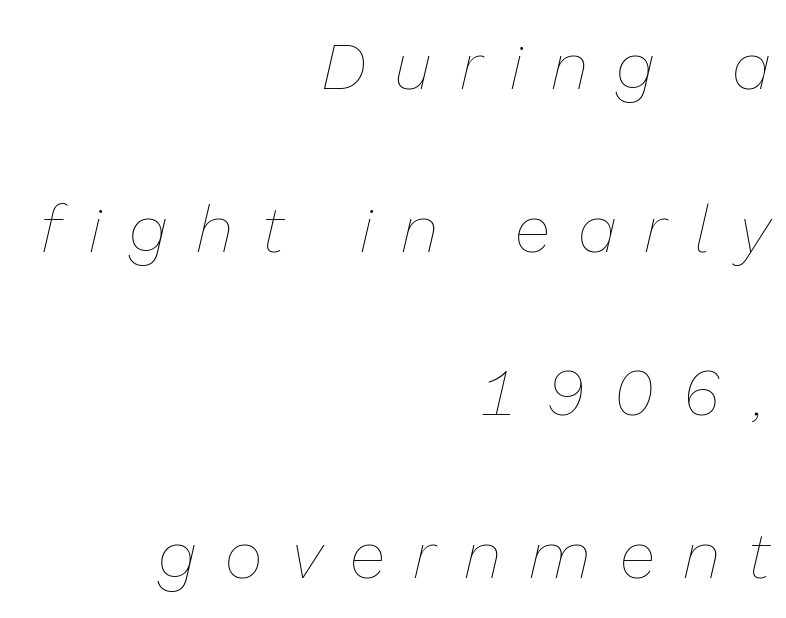
The image shows 66 px thin type, italic (leaning right); set right-aligned, loose line spacing (2.47x), unusually wide letter spacing (+0.43 em), not underlined; low stroke contrast and a medium x-height.
